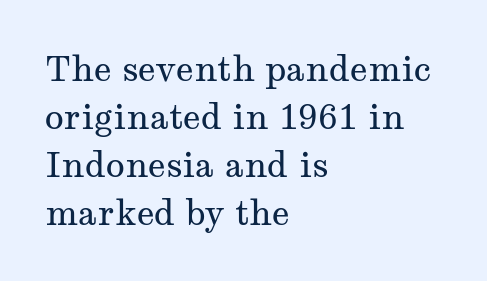
{"serif": "yes", "italic": "no", "bold": "no", "weight": "regular", "width": "wide", "stroke_contrast": "medium", "x_height": "medium", "monospaced": "no", "underline": "no", "align": "left", "line_spacing": "normal", "line_spacing_ratio": 1.37, "letter_spacing": "normal", "letter_spacing_em": 0.0, "glyph_px": 35}
